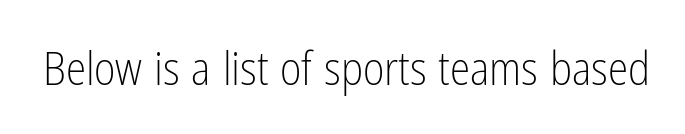
Q: Is the text bold? A: No.
Q: Is the text italic (slanted)? A: No, it is upright.
Q: Is the typeface a serif or a sans-serif typeface? A: Sans-serif.
Q: Is the text underlined? A: No.
Q: Is the spacing between letters normal or unusually wide? A: Normal.
Q: Width (condensed, normal, or wide)? A: Condensed.
Q: Stroke contrast? A: Low.
Q: x-height? A: Medium.
Q: Monospaced? A: No.
